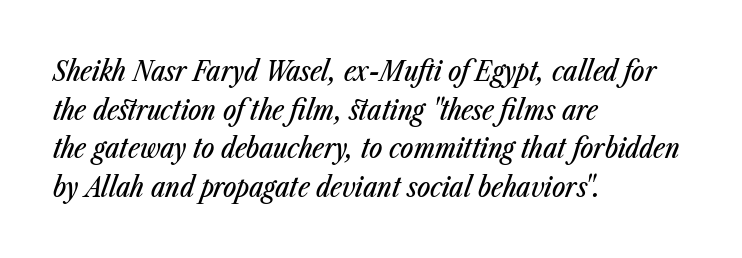
Q: Is the text italic (slanted)? A: Yes, it leans right by about 23 degrees.
Q: Is the text underlined? A: No.
Q: How is the paragraph aligned? A: Left-aligned.
Q: Is the spacing between letters normal or unusually wide? A: Normal.
Q: Is the spacing between lines tight, normal or loose? A: Normal.
Q: Width (condensed, normal, or wide)? A: Condensed.
Q: Stroke contrast? A: Low.
Q: x-height? A: Medium.
Q: Monospaced? A: No.
